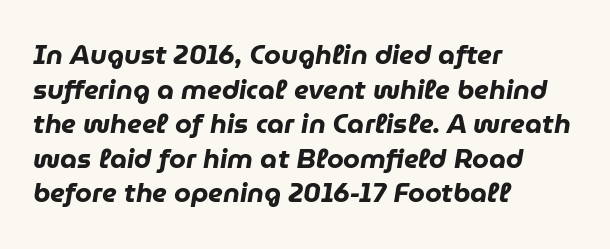
{"italic": "yes", "lean": "right", "slant_degrees": 9, "bold": "yes", "underline": "no", "align": "left", "line_spacing": "normal", "line_spacing_ratio": 1.28, "letter_spacing": "normal", "letter_spacing_em": 0.0, "glyph_px": 27}
